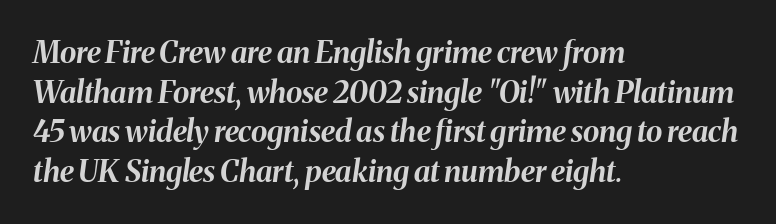
The image shows 30 px bold type, italic (leaning right); set left-aligned, normal line spacing (1.32x), normal letter spacing, not underlined; medium stroke contrast and a medium x-height.
